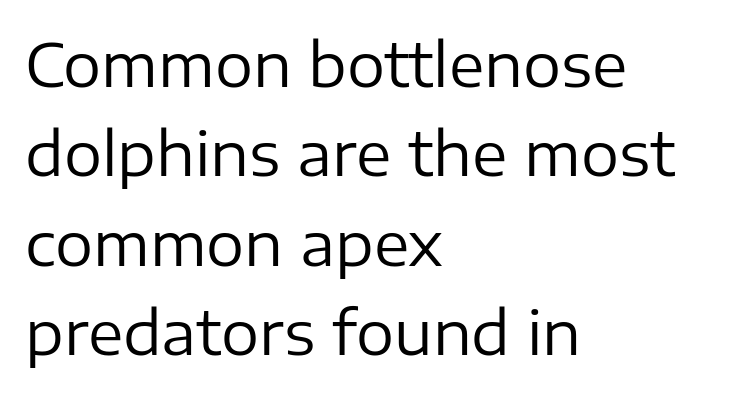
The image shows 60 px regular-weight sans-serif type, upright; set left-aligned, normal line spacing (1.49x), normal letter spacing, not underlined; low stroke contrast and a medium x-height.
